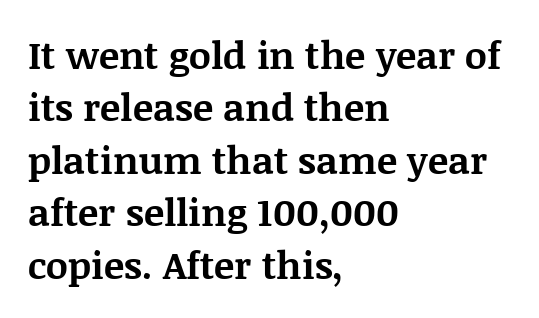
{"serif": "yes", "italic": "no", "bold": "yes", "weight": "bold", "width": "normal", "stroke_contrast": "medium", "x_height": "large", "monospaced": "no", "underline": "no", "align": "left", "line_spacing": "normal", "line_spacing_ratio": 1.38, "letter_spacing": "normal", "letter_spacing_em": 0.0, "glyph_px": 38}
